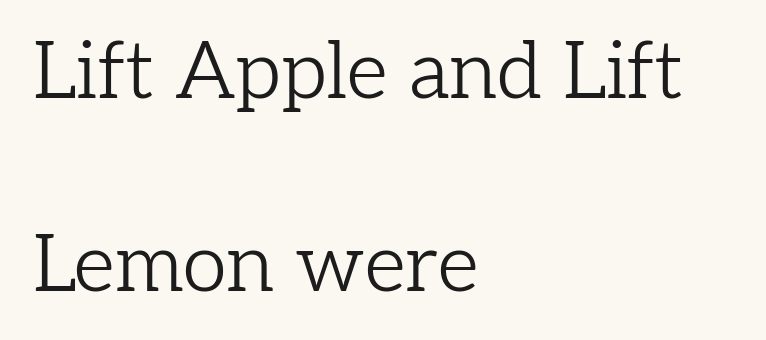
The glyphs are unaccompanied by any horizontal stroke below them. Style check: upright. Loosely led — the rows are spread out. Do the characters align in a grid? No, the font is proportional.
